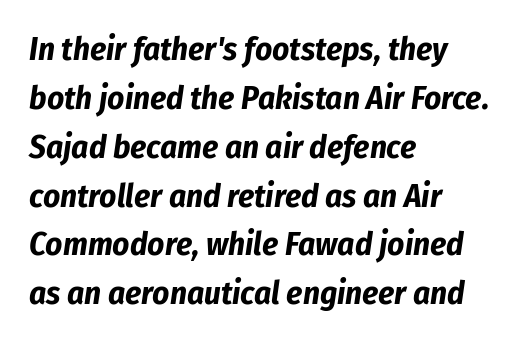
Q: Is the text bold? A: Yes.
Q: Is the text italic (slanted)? A: Yes, it leans right by about 8 degrees.
Q: Is the text underlined? A: No.
Q: How is the paragraph aligned? A: Left-aligned.
Q: Is the spacing between letters normal or unusually wide? A: Normal.
Q: Is the spacing between lines tight, normal or loose? A: Normal.
Q: Width (condensed, normal, or wide)? A: Condensed.
Q: Stroke contrast? A: Low.
Q: x-height? A: Medium.
Q: Monospaced? A: No.
